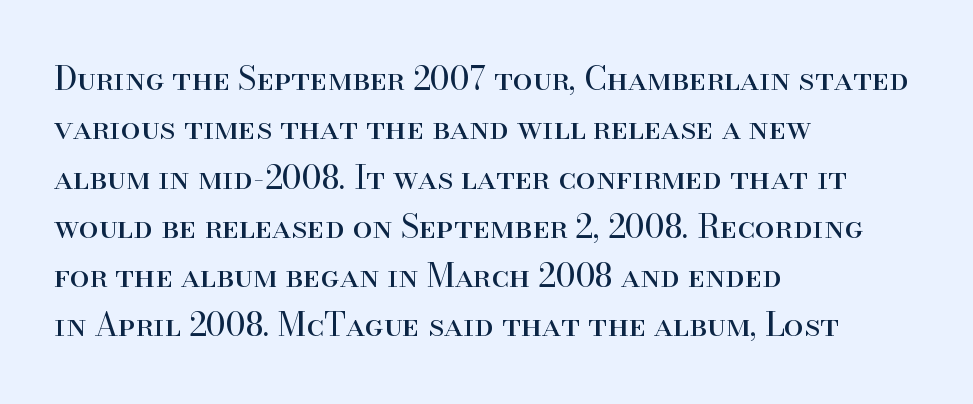
The image shows 32 px regular-weight serif type, upright; set left-aligned, normal line spacing (1.54x), normal letter spacing, not underlined; high stroke contrast and a small x-height.
